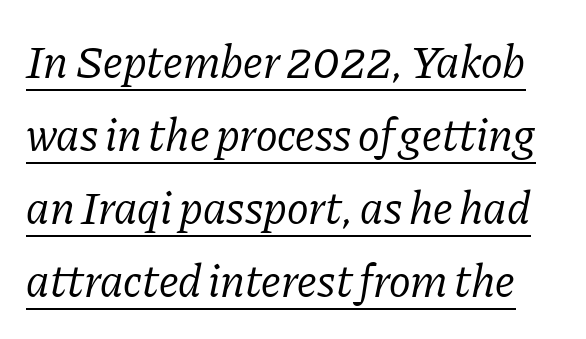
A typographer would call this underscored text. Evenly set lines give the paragraph a standard silhouette. This rendering leaves character spacing at its baseline value. The type family on display is of the serif kind. These lines are rendered in a variable-pitch font. Each stroke keeps to a modest, everyday thickness or less.
